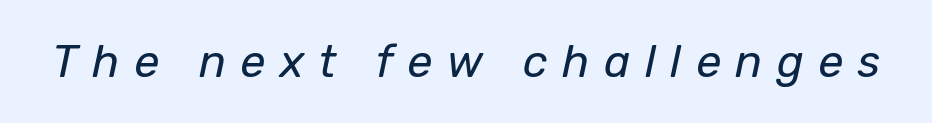
No word sits above an underline. Do the characters align in a grid? No, the font is proportional. The strokes carry an ordinary text weight at most. In terms of posture, this sample is oblique. What stands out about the letter spacing? Its width — letters are far apart.
